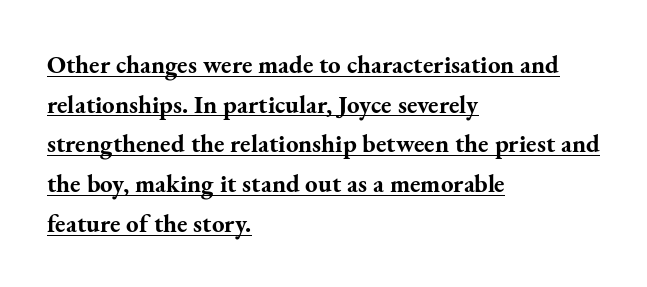
Default kerning and tracking; the words read as compact shapes. Each line of the rendering has a horizontal stroke beneath the glyphs. The leading is moderate, giving the passage an even texture. Every stem runs plumb, perpendicular to the baseline. Bold? Absolutely — the strokes are thick and heavy. Horizontal alignment here is leftward, the default for most running prose.
